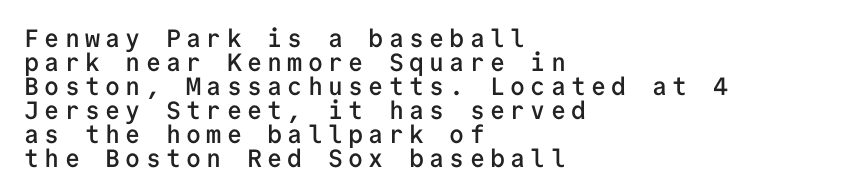
The image shows 25 px text type, upright; set left-aligned, tight line spacing (0.96x), unusually wide letter spacing (+0.21 em), not underlined.
